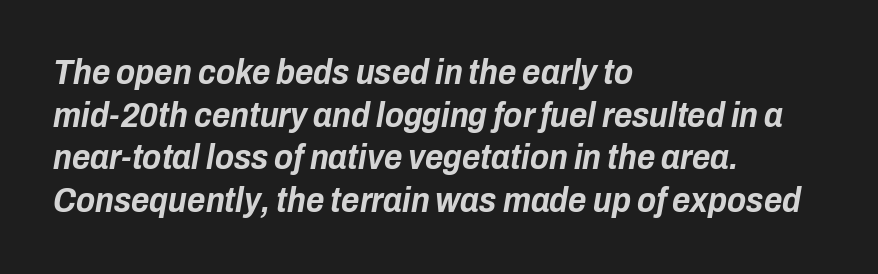
This rendering uses left alignment, leaving the right contour irregular. Is this a fixed-width face? No — the glyphs have proportional, varying widths. Here the glyphs are tracked normally, forming tight word shapes. If you drew a line through each stem, it would be angled. Descenders are the only things crossing below the line.
